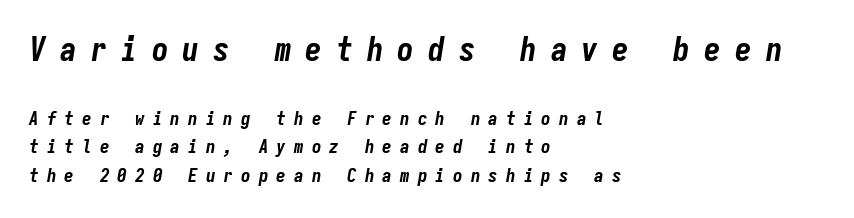
Letters rest on an invisible, unmarked baseline. Normally led — the rows are evenly, conventionally spaced. Visually, the top section dominates because its glyphs are scaled up. Note the uniform advance width — an 'i' takes as much space as an 'm'.
